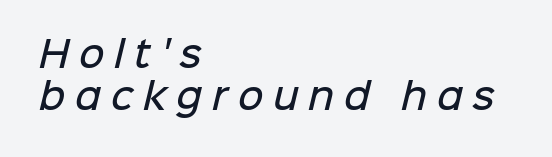
The image shows 35 px semibold sans-serif type; set left-aligned, line spacing 1.21x, unusually wide letter spacing (+0.28 em), not underlined; low stroke contrast and a medium x-height.
